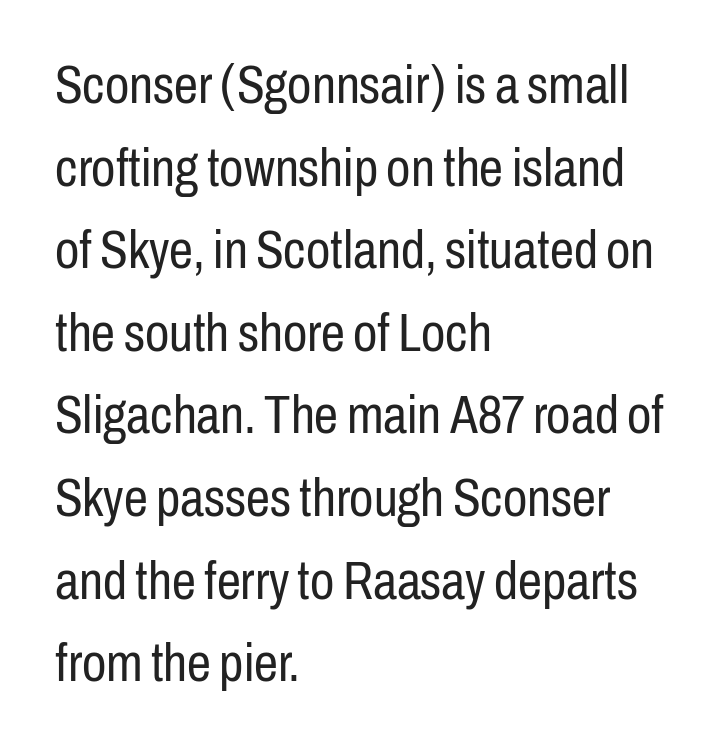
This sample uses plain, unmodified letter spacing. Each letter keeps its own natural width here, so spacing adapts to shape. Evenly set lines give the paragraph a standard silhouette. Ordinary non-slanted type is in use. Lines of text with bare space underneath. Grotesque or geometric, the face here clearly has no serifs.
